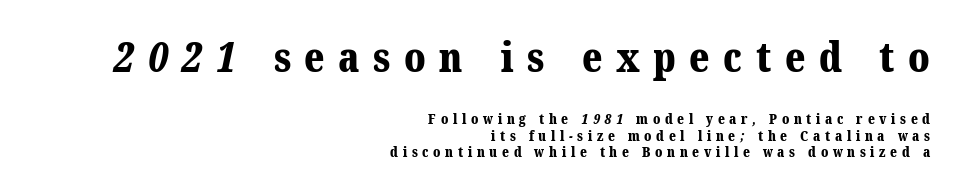
Q: Is the text bold? A: Yes.
Q: Is the typeface a serif or a sans-serif typeface? A: Serif.
Q: Is the text underlined? A: No.
Q: How is the paragraph aligned? A: Right-aligned.
Q: Is the spacing between letters normal or unusually wide? A: Unusually wide.
Q: Which block of text is set in a larger size, the first (top) or the second (bottom)? A: The first (top) one.
Q: Width (condensed, normal, or wide)? A: Normal.
Q: Stroke contrast? A: Medium.
Q: x-height? A: Medium.
Q: Monospaced? A: No.
